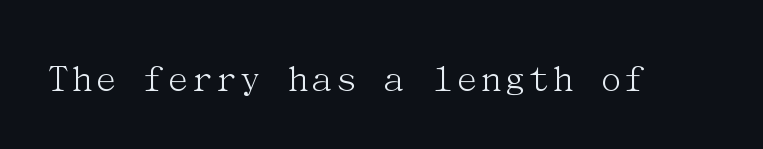
The image shows 41 px light serif type, upright; set normal letter spacing, not underlined; medium stroke contrast and a medium x-height.
